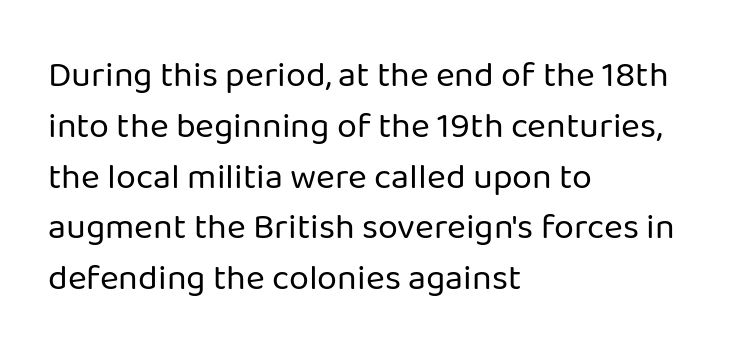
{"serif": "no", "italic": "no", "bold": "no", "weight": "regular", "width": "normal", "stroke_contrast": "low", "x_height": "medium", "monospaced": "no", "underline": "no", "align": "left", "line_spacing": "normal", "line_spacing_ratio": 1.41, "letter_spacing": "normal", "letter_spacing_em": 0.0, "glyph_px": 36}
